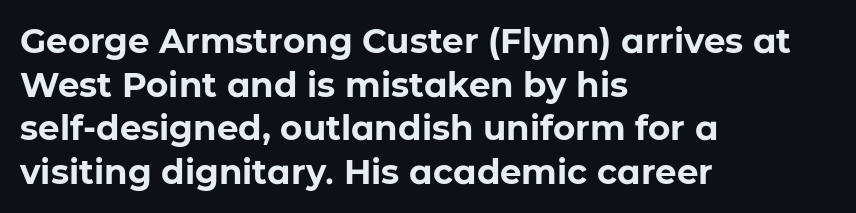
Quick note: not italic, upright. Nothing sits at the stroke ends, so this counts as sans-serif. Horizontally, the lines are justified to the leading edge only. Does the weight exceed regular? Yes, all the way to bold. Honestly, the letter spacing is just normal — you wouldn't notice it.
